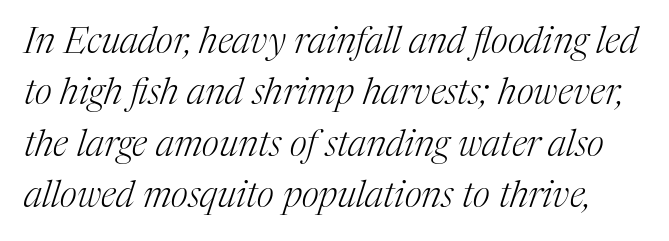
{"serif": "yes", "italic": "yes", "lean": "right", "slant_degrees": 17, "bold": "no", "weight": "light", "width": "normal", "stroke_contrast": "medium", "x_height": "medium", "monospaced": "no", "underline": "no", "line_spacing": "normal", "line_spacing_ratio": 1.39, "letter_spacing": "normal", "letter_spacing_em": 0.0, "glyph_px": 37}
